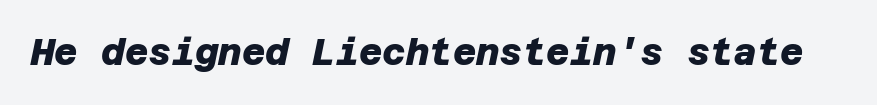
{"serif": "no", "bold": "yes", "weight": "heavy", "width": "normal", "stroke_contrast": "low", "x_height": "large", "underline": "no", "letter_spacing": "normal", "letter_spacing_em": 0.0, "glyph_px": 36}
